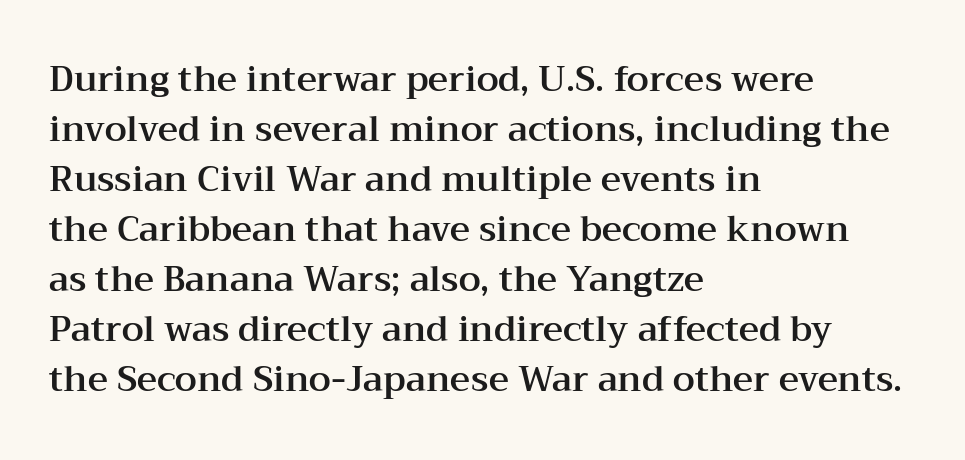
The image shows 35 px wide serif type, upright; set left-aligned, normal line spacing (1.43x), normal letter spacing, not underlined; medium stroke contrast and a medium x-height.
